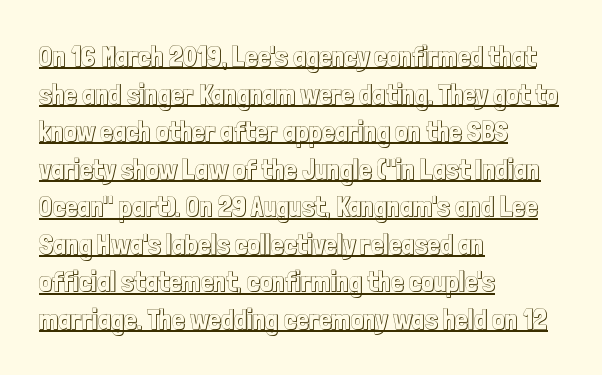
The image shows 28 px condensed type, upright; set left-aligned, normal line spacing (1.34x), normal letter spacing, underlined; a medium x-height.
